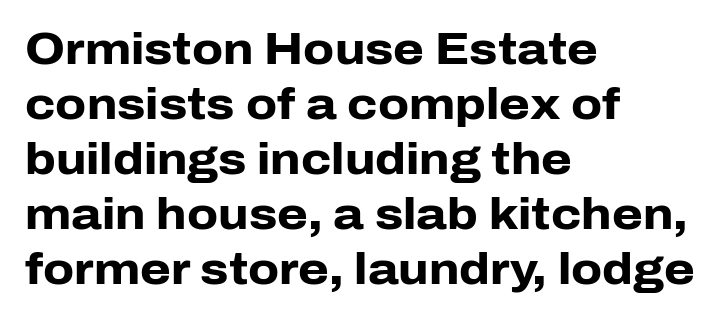
The image shows 44 px heavy sans-serif type, upright; set left-aligned, normal line spacing (1.25x), normal letter spacing, not underlined; low stroke contrast and a medium x-height.
